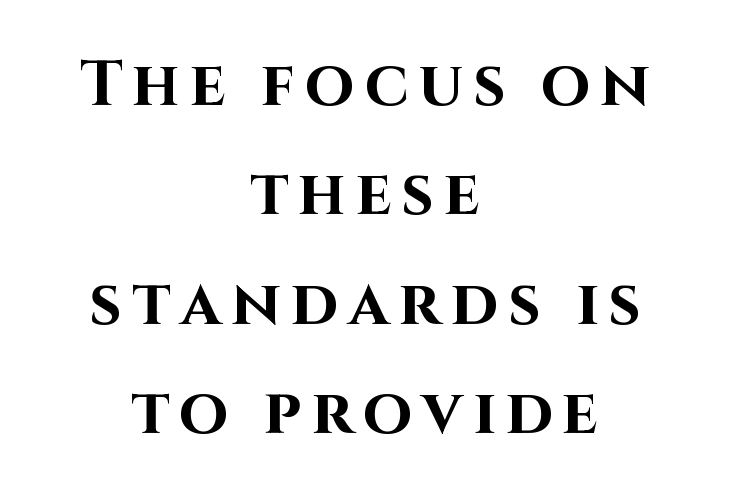
The image shows 64 px bold sans-serif type, upright; set centered, line spacing 1.71x, not underlined; high stroke contrast and a large x-height.
